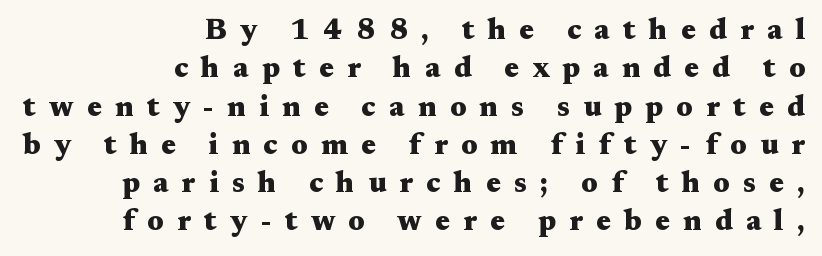
The characters display serif detailing at their extremities. The leading is moderate, giving the passage an even texture. Where is the straight margin? On the right. The words here are not underlined.
